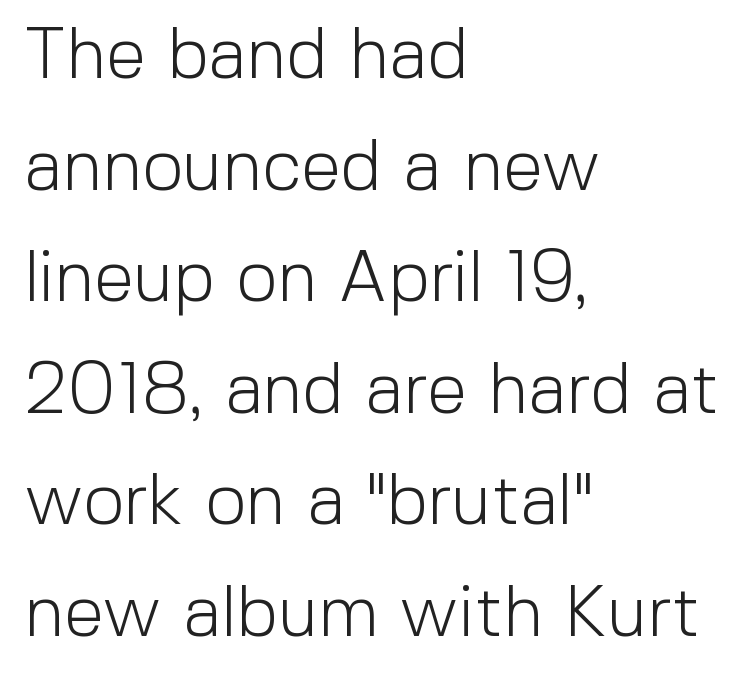
Q: Is the text bold? A: No.
Q: Is the text italic (slanted)? A: No, it is upright.
Q: Is the typeface a serif or a sans-serif typeface? A: Sans-serif.
Q: Is the text underlined? A: No.
Q: How is the paragraph aligned? A: Left-aligned.
Q: Is the spacing between letters normal or unusually wide? A: Normal.
Q: Is the spacing between lines tight, normal or loose? A: Normal.
Q: Width (condensed, normal, or wide)? A: Normal.
Q: x-height? A: Medium.
Q: Monospaced? A: No.
